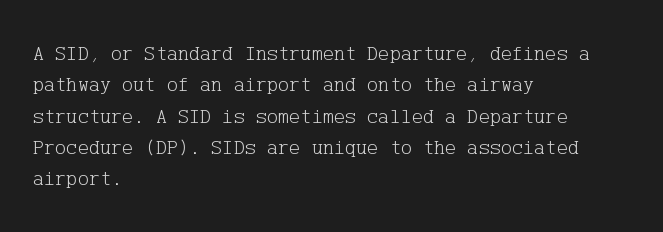
Q: Is the text bold? A: No.
Q: Is the text italic (slanted)? A: No, it is upright.
Q: Is the text underlined? A: No.
Q: How is the paragraph aligned? A: Left-aligned.
Q: Is the spacing between letters normal or unusually wide? A: Normal.
Q: Is the spacing between lines tight, normal or loose? A: Normal.
